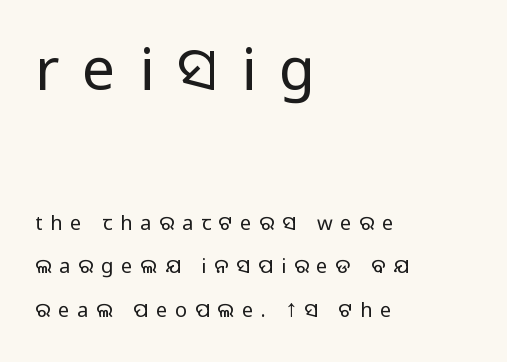
The image shows 59 px sans-serif type, upright; set left-aligned, loose line spacing (2.18x), unusually wide letter spacing (+0.39 em), not underlined; the first (top) block is 2.95x larger; medium stroke contrast.
